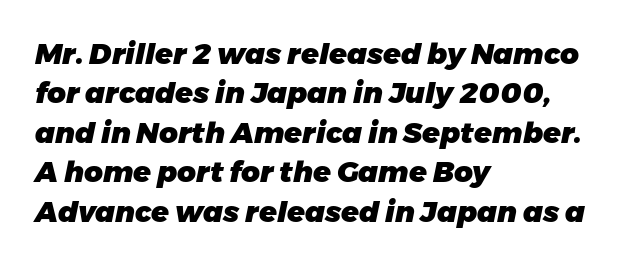
The image shows 29 px heavy type, italic (leaning right); set left-aligned, normal line spacing (1.36x), normal letter spacing, not underlined; low stroke contrast and a medium x-height.
